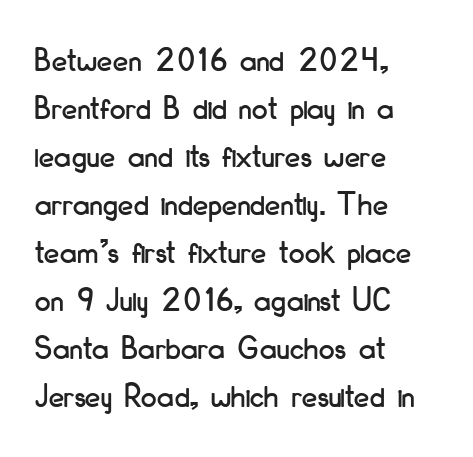
Q: Is the text italic (slanted)? A: No, it is upright.
Q: Is the typeface a serif or a sans-serif typeface? A: Sans-serif.
Q: Is the text underlined? A: No.
Q: How is the paragraph aligned? A: Left-aligned.
Q: Is the spacing between letters normal or unusually wide? A: Normal.
Q: Is the spacing between lines tight, normal or loose? A: Normal.
Q: Width (condensed, normal, or wide)? A: Condensed.
Q: Stroke contrast? A: Low.
Q: x-height? A: Small.
Q: Monospaced? A: No.
